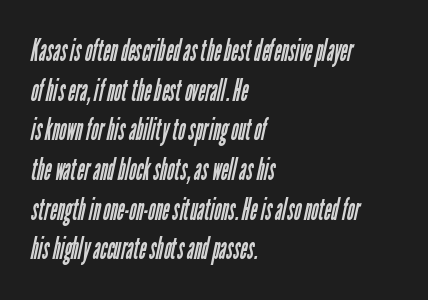
You can tell from the bare stems that sans-serif type was used. The rows are spaced the way most documents space them. The rendering uses natural spacing where letterforms have individual widths. The typeface has the unassuming heft of standard copy or less.
